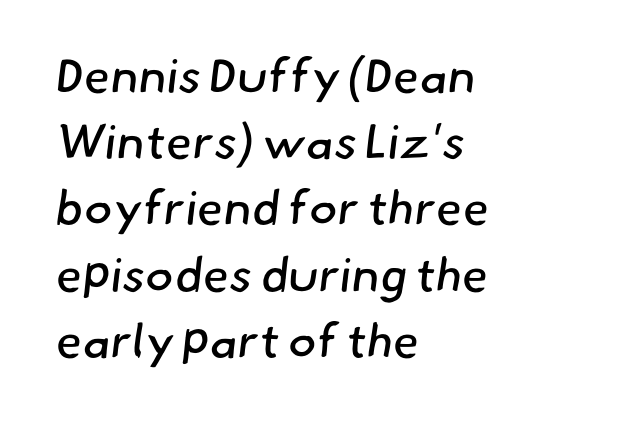
The image shows 48 px regular-weight sans-serif type; set left-aligned, normal line spacing (1.38x), normal letter spacing, not underlined; low stroke contrast and a small x-height.
